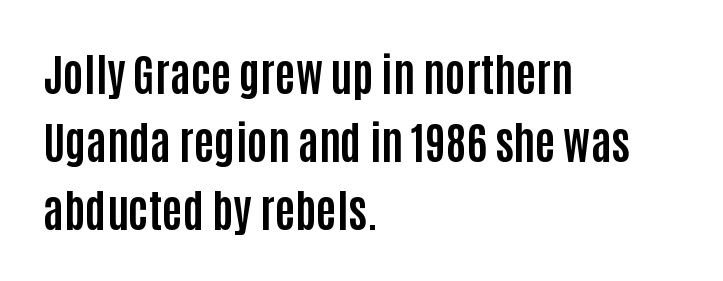
Summary of weight: heavy, a full bold. Each letter's strokes conclude bluntly, with no projecting serifs. Spacing between characters is what you'd get straight out of the box. This is the regular roman posture of the typeface. Leading matches the norm, producing a regular column. These lines stack with their left ends in a neat column.
